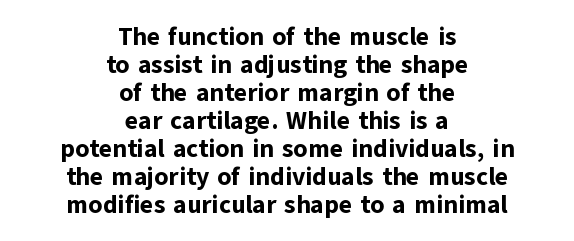
{"italic": "no", "bold": "yes", "underline": "no", "align": "center", "line_spacing": "tight", "line_spacing_ratio": 1.12, "letter_spacing": "normal", "letter_spacing_em": 0.0, "glyph_px": 25}
